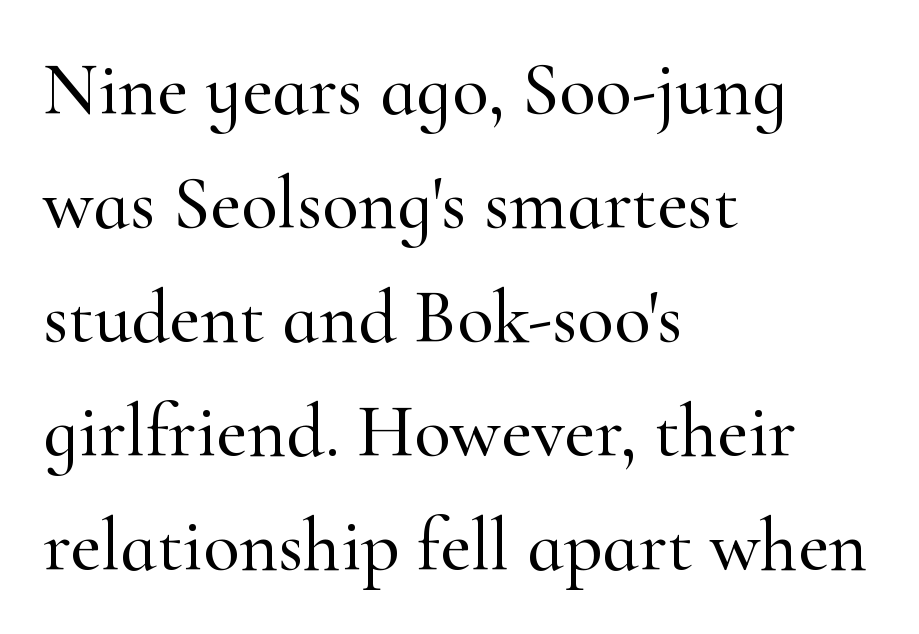
{"serif": "yes", "italic": "no", "width": "normal", "stroke_contrast": "high", "x_height": "small", "monospaced": "no", "underline": "no", "align": "left", "line_spacing": "normal", "line_spacing_ratio": 1.52, "letter_spacing": "normal", "letter_spacing_em": 0.0, "glyph_px": 75}
